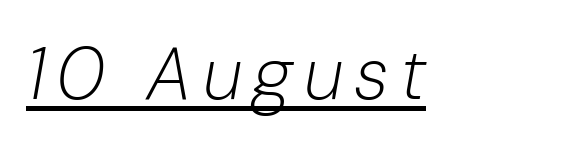
Q: Is the text bold? A: No.
Q: Is the text italic (slanted)? A: Yes, it leans right by about 10 degrees.
Q: Is the text underlined? A: Yes.
Q: Width (condensed, normal, or wide)? A: Normal.
Q: Stroke contrast? A: Low.
Q: x-height? A: Medium.
Q: Monospaced? A: No.
